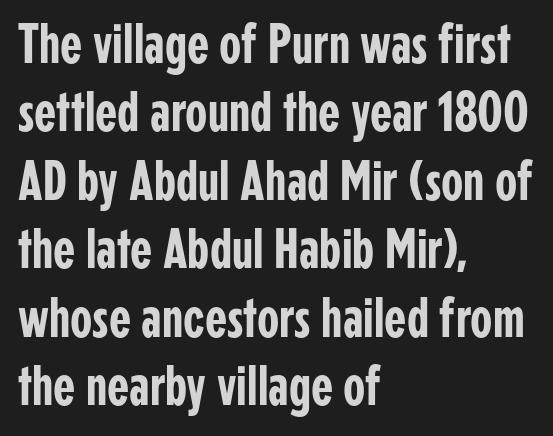
The image shows 57 px condensed sans-serif type, upright; set left-aligned, line spacing 1.2x, normal letter spacing, not underlined; low stroke contrast and a medium x-height.
